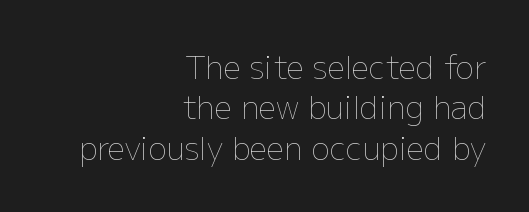
{"italic": "no", "bold": "no", "weight": "thin", "width": "normal", "stroke_contrast": "low", "x_height": "medium", "monospaced": "no", "underline": "no", "align": "right", "line_spacing": "normal", "line_spacing_ratio": 1.3, "letter_spacing": "normal", "letter_spacing_em": 0.0, "glyph_px": 31}
